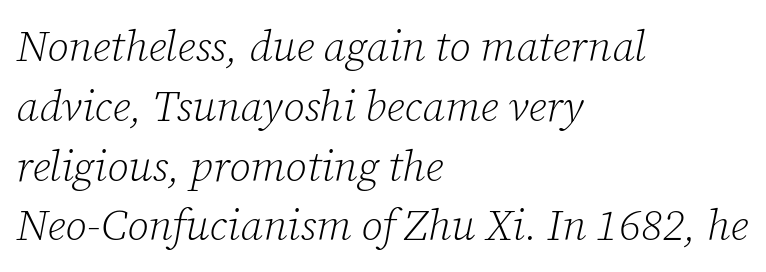
Would a proofreader flag this as italicized? Yes. The face used here is proportionally spaced, like ordinary book or web type. Does the type have serifs? Yes, each stem ends in a small foot. The rag falls on the right side of this text block.
